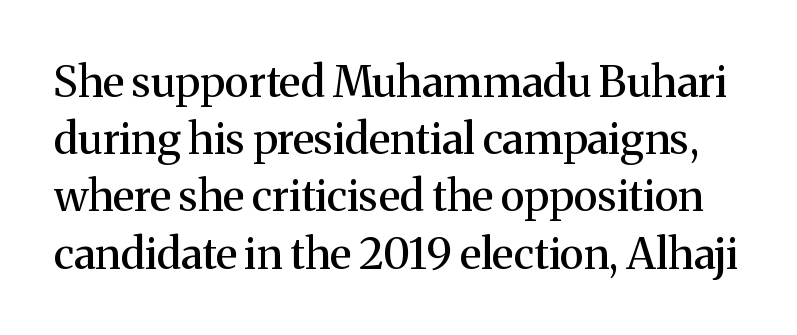
{"serif": "yes", "italic": "no", "width": "normal", "stroke_contrast": "medium", "x_height": "medium", "monospaced": "no", "underline": "no", "line_spacing": "normal", "line_spacing_ratio": 1.33, "letter_spacing": "normal", "letter_spacing_em": 0.0, "glyph_px": 43}
